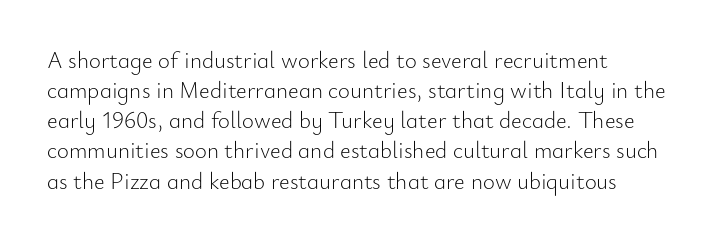
The image shows 23 px text type, upright; set left-aligned, normal line spacing (1.31x), normal letter spacing, not underlined.
